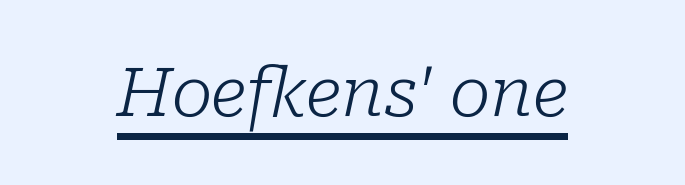
Q: Is the text bold? A: No.
Q: Is the text italic (slanted)? A: Yes, it leans right by about 10 degrees.
Q: Is the typeface a serif or a sans-serif typeface? A: Serif.
Q: Is the text underlined? A: Yes.
Q: Is the spacing between letters normal or unusually wide? A: Normal.
Q: Width (condensed, normal, or wide)? A: Normal.
Q: Stroke contrast? A: Low.
Q: x-height? A: Medium.
Q: Monospaced? A: No.
